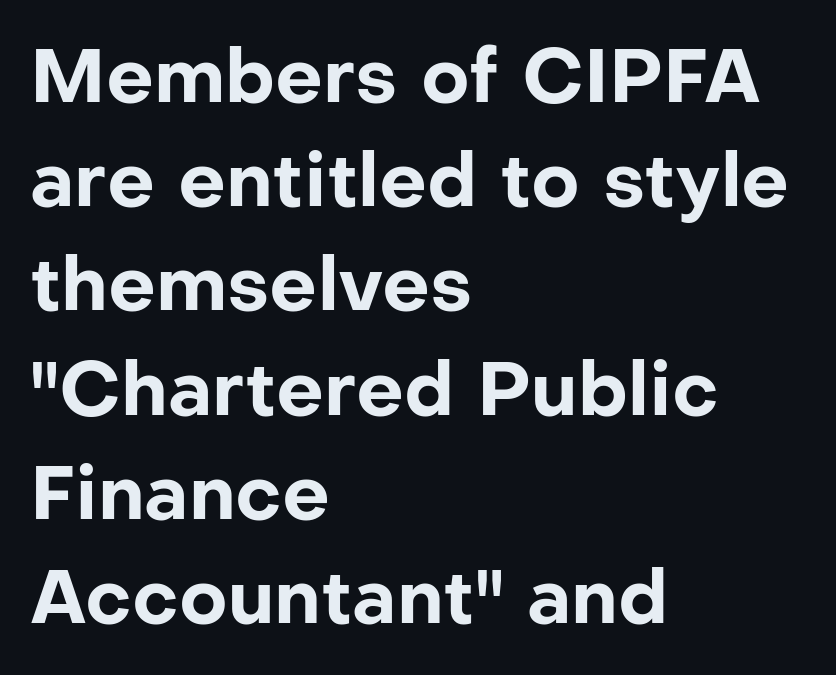
Q: Is the text bold? A: Yes.
Q: Is the text italic (slanted)? A: No, it is upright.
Q: Is the typeface a serif or a sans-serif typeface? A: Sans-serif.
Q: Is the text underlined? A: No.
Q: How is the paragraph aligned? A: Left-aligned.
Q: Is the spacing between letters normal or unusually wide? A: Normal.
Q: Is the spacing between lines tight, normal or loose? A: Normal.
Q: Width (condensed, normal, or wide)? A: Normal.
Q: Stroke contrast? A: Low.
Q: x-height? A: Medium.
Q: Monospaced? A: No.
